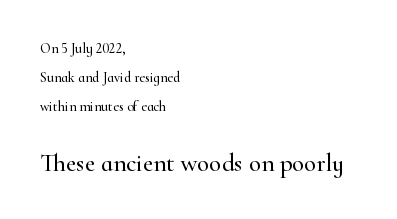
Size contrast runs from small at the top to large at the bottom. Quick note: underline off. The type sits square on the baseline with zero lean. Teacher's note: observe the even left margin — that is flush-left alignment. Successive baselines arrive slowly, with a big drop between each.
